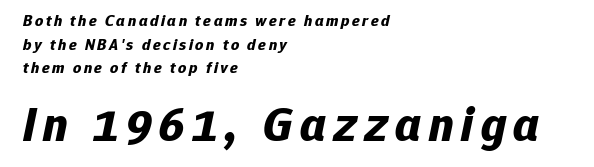
The image shows 48 px bold type, italic (leaning right); set left-aligned, normal line spacing (1.47x), not underlined; the second (bottom) block is 3.0x larger; low stroke contrast and a medium x-height.
